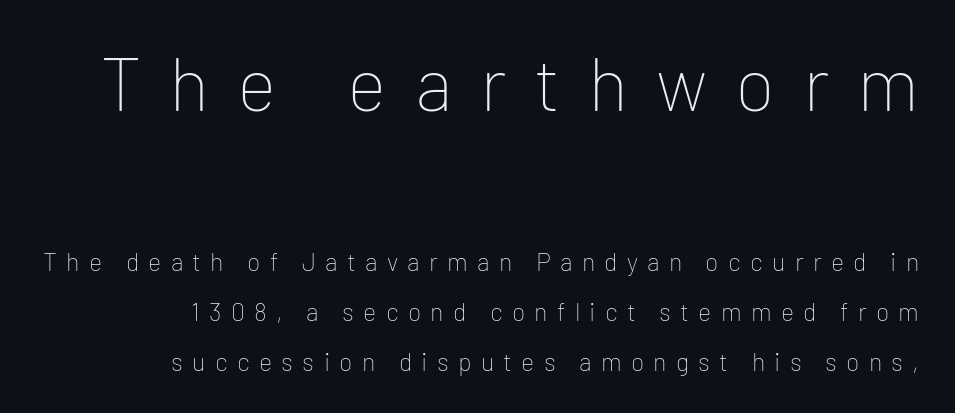
{"serif": "no", "italic": "no", "bold": "no", "weight": "thin", "width": "normal", "stroke_contrast": "low", "x_height": "medium", "monospaced": "no", "underline": "no", "align": "right", "line_spacing": "loose", "line_spacing_ratio": 2.0, "letter_spacing": "wide", "letter_spacing_em": 0.37, "larger_block": "first", "size_ratio": 3.0, "glyph_px": 75}
